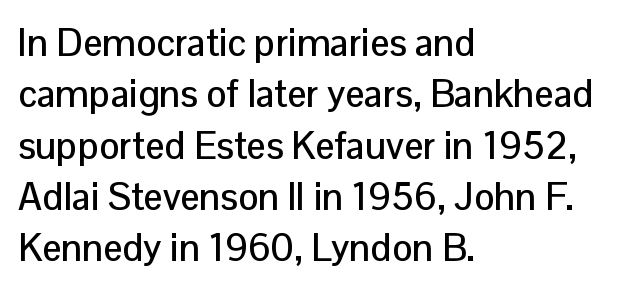
Q: Is the text italic (slanted)? A: No, it is upright.
Q: Is the typeface a serif or a sans-serif typeface? A: Sans-serif.
Q: Is the text underlined? A: No.
Q: How is the paragraph aligned? A: Left-aligned.
Q: Is the spacing between letters normal or unusually wide? A: Normal.
Q: Is the spacing between lines tight, normal or loose? A: Normal.
Q: Width (condensed, normal, or wide)? A: Normal.
Q: Stroke contrast? A: Low.
Q: x-height? A: Medium.
Q: Monospaced? A: No.
